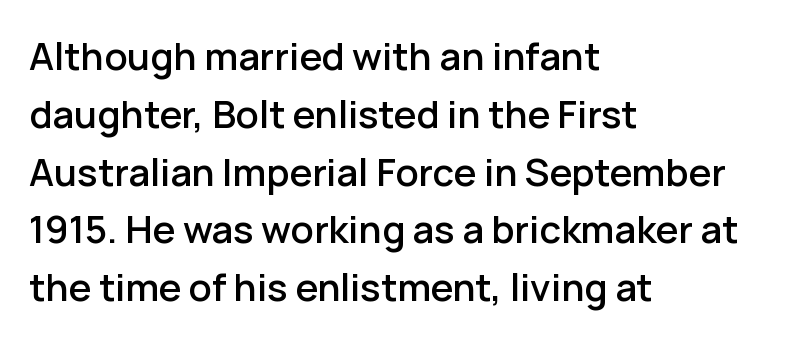
{"serif": "no", "italic": "no", "width": "normal", "stroke_contrast": "low", "x_height": "medium", "monospaced": "no", "underline": "no", "align": "left", "line_spacing": "normal", "line_spacing_ratio": 1.52, "letter_spacing": "normal", "letter_spacing_em": 0.0, "glyph_px": 38}
